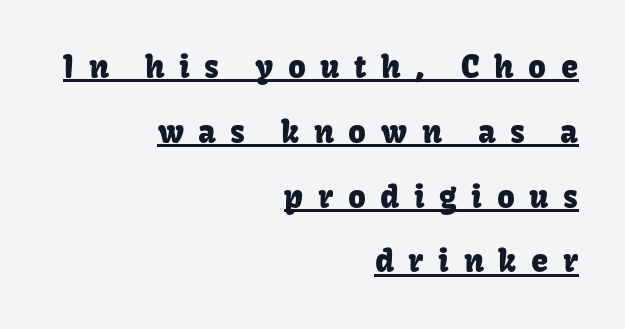
{"serif": "no", "italic": "no", "width": "normal", "stroke_contrast": "low", "x_height": "medium", "monospaced": "no", "underline": "yes", "align": "right", "line_spacing": "loose", "line_spacing_ratio": 2.09, "letter_spacing": "wide", "letter_spacing_em": 0.47, "glyph_px": 31}
